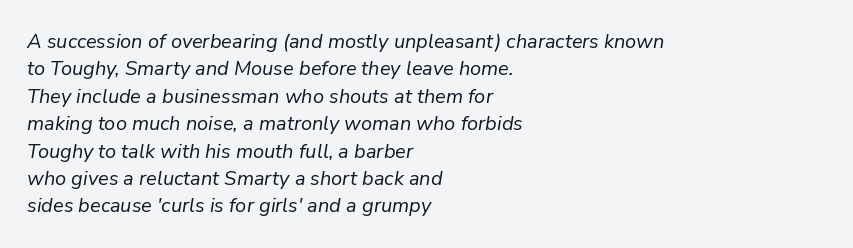
The image shows 20 px text type, italic (leaning right); set left-aligned, normal line spacing (1.37x), normal letter spacing, not underlined.
